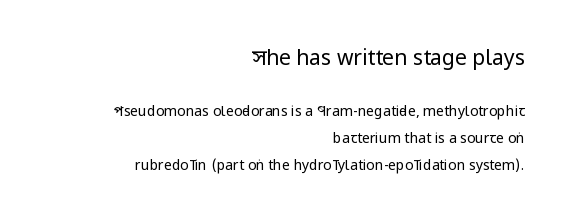
Characters follow at the spacing the type designer built in. Leftover space on each line is placed entirely before the opening word. Honestly, there is no underline to notice here at all. Here the first block reads like a headline and the second like body copy.
